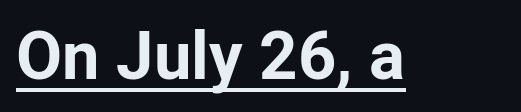
Q: Is the text bold? A: Yes.
Q: Is the text italic (slanted)? A: No, it is upright.
Q: Is the typeface a serif or a sans-serif typeface? A: Sans-serif.
Q: Is the text underlined? A: Yes.
Q: Is the spacing between letters normal or unusually wide? A: Normal.
Q: Width (condensed, normal, or wide)? A: Normal.
Q: Stroke contrast? A: Low.
Q: x-height? A: Medium.
Q: Monospaced? A: No.
